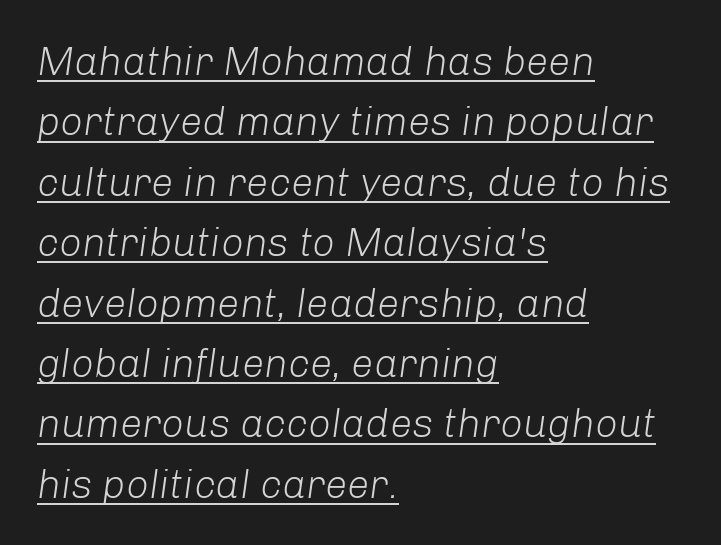
The image shows 40 px light type, italic (leaning right); set left-aligned, normal line spacing (1.51x), normal letter spacing, underlined; low stroke contrast and a medium x-height.
